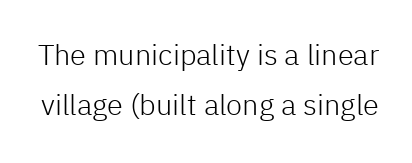
Q: Is the text bold? A: No.
Q: Is the text italic (slanted)? A: No, it is upright.
Q: Is the typeface a serif or a sans-serif typeface? A: Sans-serif.
Q: Is the text underlined? A: No.
Q: Is the spacing between letters normal or unusually wide? A: Normal.
Q: Width (condensed, normal, or wide)? A: Normal.
Q: Stroke contrast? A: Low.
Q: x-height? A: Medium.
Q: Monospaced? A: No.
